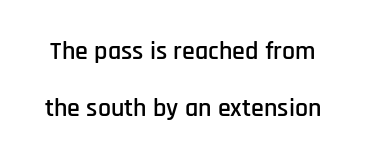
Is there any slant? The stems are plumb. Any mark beneath the type? The region is blank. Tracking value appears to be zero — textbook default spacing. Line spacing here is loose.
